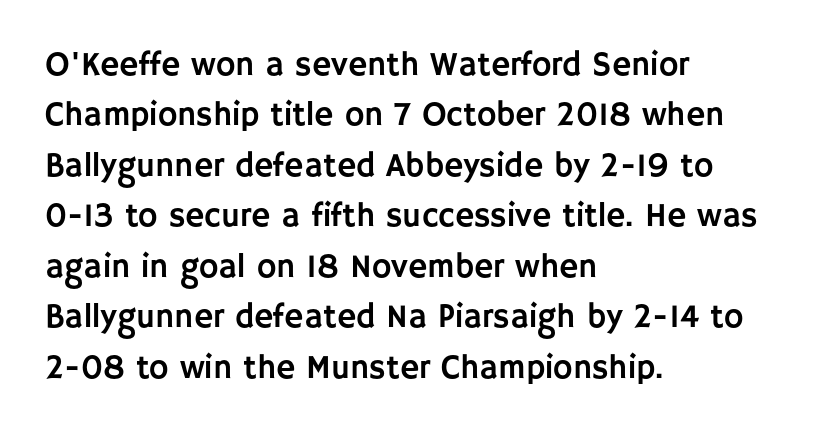
Q: Is the text italic (slanted)? A: No, it is upright.
Q: Is the typeface a serif or a sans-serif typeface? A: Sans-serif.
Q: Is the text underlined? A: No.
Q: How is the paragraph aligned? A: Left-aligned.
Q: Is the spacing between letters normal or unusually wide? A: Normal.
Q: Is the spacing between lines tight, normal or loose? A: Normal.
Q: Width (condensed, normal, or wide)? A: Normal.
Q: Stroke contrast? A: Low.
Q: x-height? A: Large.
Q: Monospaced? A: No.
